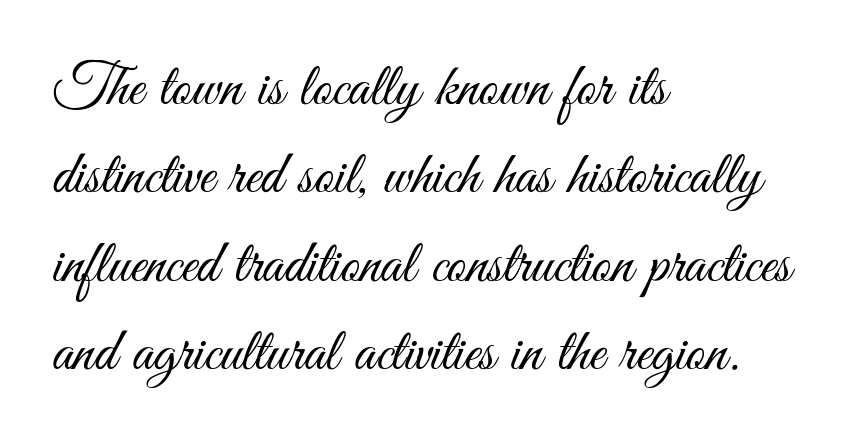
Q: Is the text bold? A: No.
Q: Is the text italic (slanted)? A: Yes.
Q: Is the typeface a serif or a sans-serif typeface? A: Sans-serif.
Q: Is the text underlined? A: No.
Q: How is the paragraph aligned? A: Left-aligned.
Q: Is the spacing between letters normal or unusually wide? A: Normal.
Q: Is the spacing between lines tight, normal or loose? A: Normal.
Q: Width (condensed, normal, or wide)? A: Condensed.
Q: Stroke contrast? A: Medium.
Q: x-height? A: Small.
Q: Monospaced? A: No.
